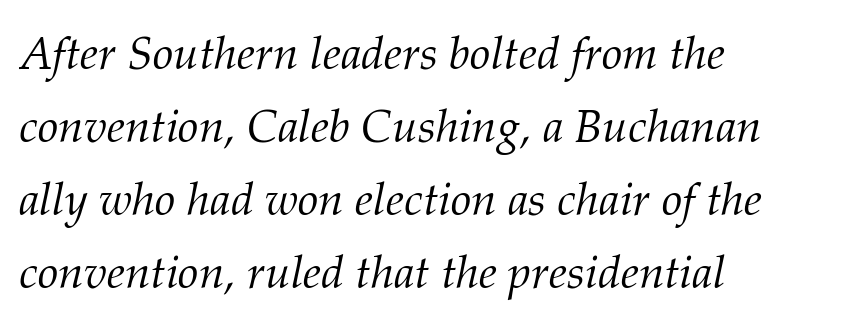
Q: Is the text bold? A: No.
Q: Is the text italic (slanted)? A: Yes, it leans right by about 12 degrees.
Q: Is the typeface a serif or a sans-serif typeface? A: Serif.
Q: Is the text underlined? A: No.
Q: How is the paragraph aligned? A: Left-aligned.
Q: Is the spacing between letters normal or unusually wide? A: Normal.
Q: Is the spacing between lines tight, normal or loose? A: Normal.
Q: Width (condensed, normal, or wide)? A: Normal.
Q: Stroke contrast? A: Medium.
Q: x-height? A: Medium.
Q: Monospaced? A: No.
